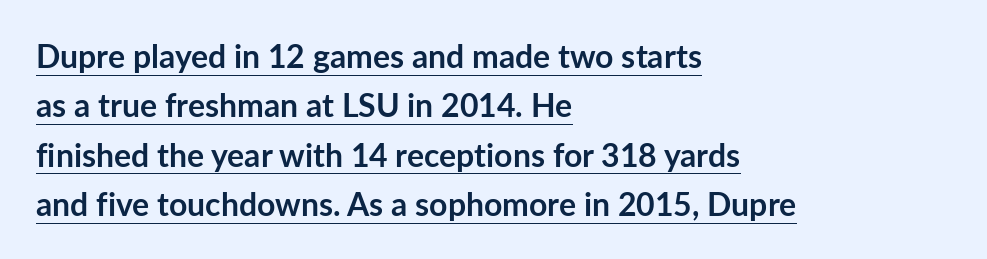
{"serif": "no", "italic": "no", "bold": "yes", "weight": "semibold", "width": "normal", "stroke_contrast": "low", "x_height": "medium", "monospaced": "no", "underline": "yes", "align": "left", "line_spacing": "normal", "line_spacing_ratio": 1.54, "letter_spacing": "normal", "letter_spacing_em": 0.0, "glyph_px": 32}
